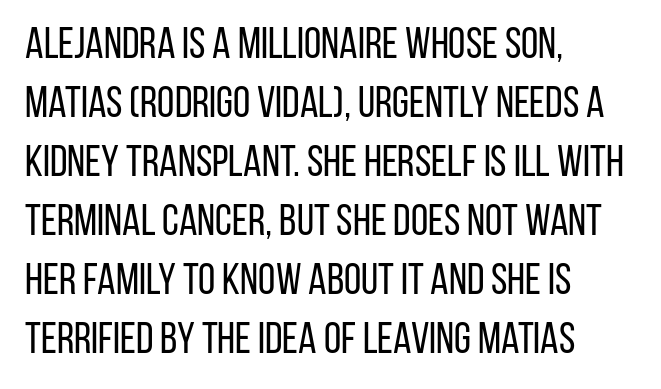
These lines are set flush left with a ragged right edge. The characters are drawn with everyday or finer stroke widths. Words appear dense and cohesive because spacing is normal. A bare baseline throughout the passage.
